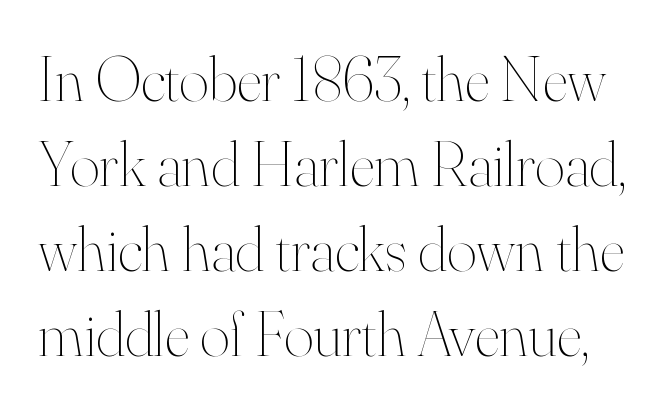
The image shows 64 px thin type, upright; set normal line spacing (1.33x), normal letter spacing, not underlined; high stroke contrast and a small x-height.
